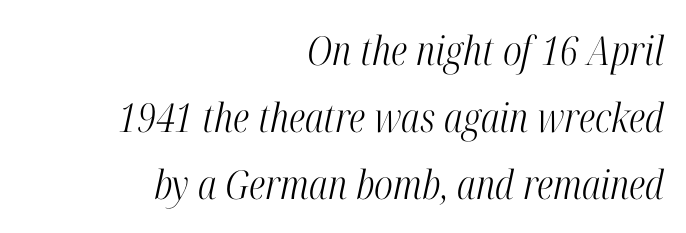
{"serif": "yes", "italic": "yes", "lean": "right", "slant_degrees": 12, "bold": "no", "weight": "light", "width": "condensed", "stroke_contrast": "high", "x_height": "medium", "monospaced": "no", "underline": "no", "align": "right", "line_spacing": "normal", "line_spacing_ratio": 1.67, "letter_spacing": "normal", "letter_spacing_em": 0.0, "glyph_px": 40}
